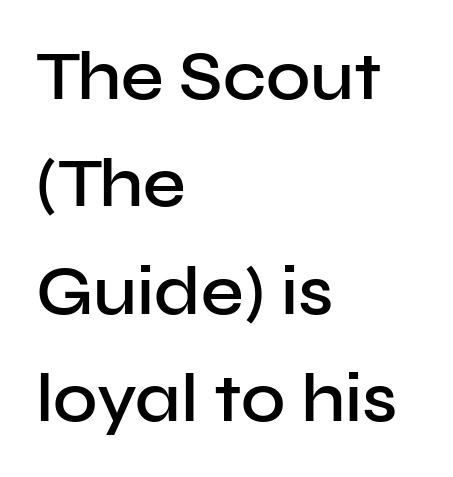
This sample uses an upright cut, with every glyph sitting square on the baseline. The font family rendered here belongs to the sans-serif group. The line-height multiplier appears to be the usual default. Varying glyph widths throughout — classic text-font behaviour. Inter-character spacing is left at the font's built-in metrics.
